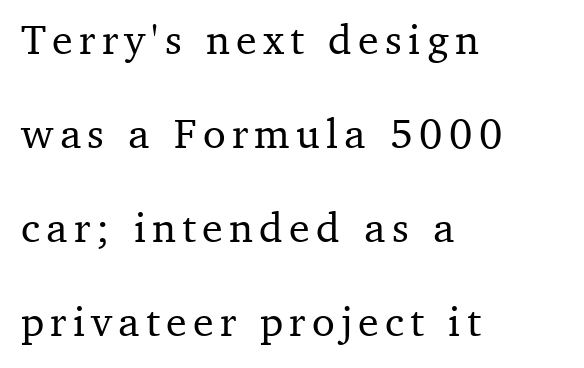
Is the block centered? No — it sits flush against the left margin. Italic? Not at all — the glyphs are vertical. The typeface chosen for these lines features serifs. Does the leading feel generous? Absolutely, it's lavish. This sample has the flowing, uneven cadence of proportional lettering. The gap between lines stays unmarked.
